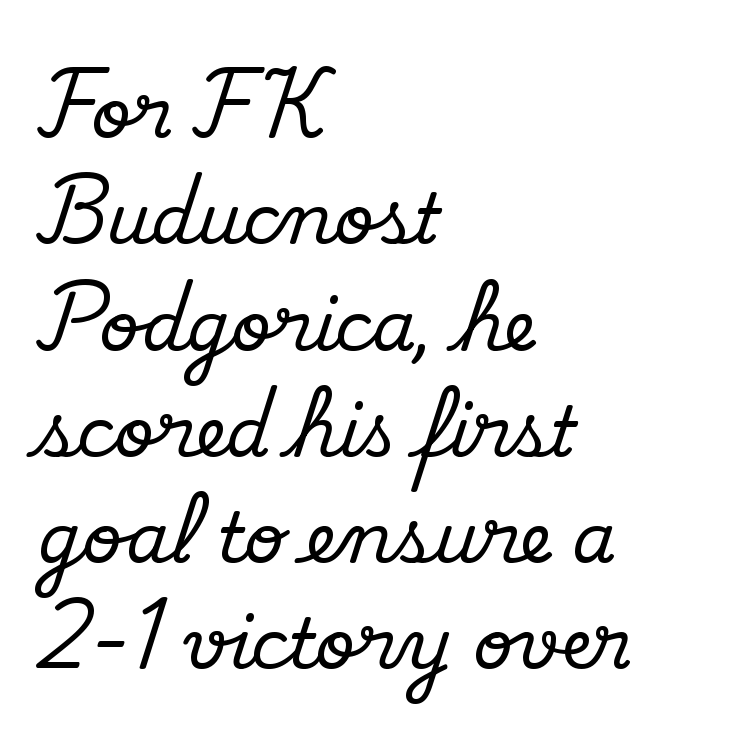
Descenders are the only things crossing below the line. Proportional: the letters do not fall into vertical columns. The rag falls on the right side of this text block. Evenly set lines give the paragraph a standard silhouette. Characters follow at the spacing the type designer built in.
